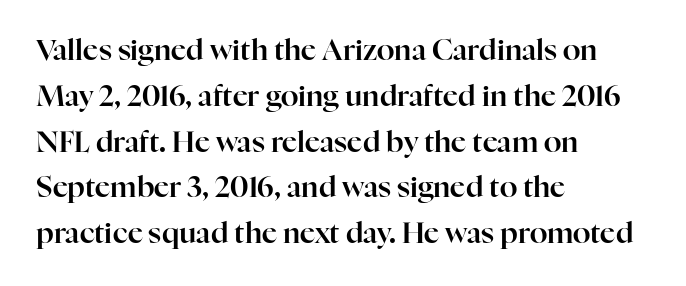
The image shows 29 px serif type, upright; set left-aligned, normal line spacing (1.58x), normal letter spacing, not underlined; high stroke contrast and a medium x-height.
